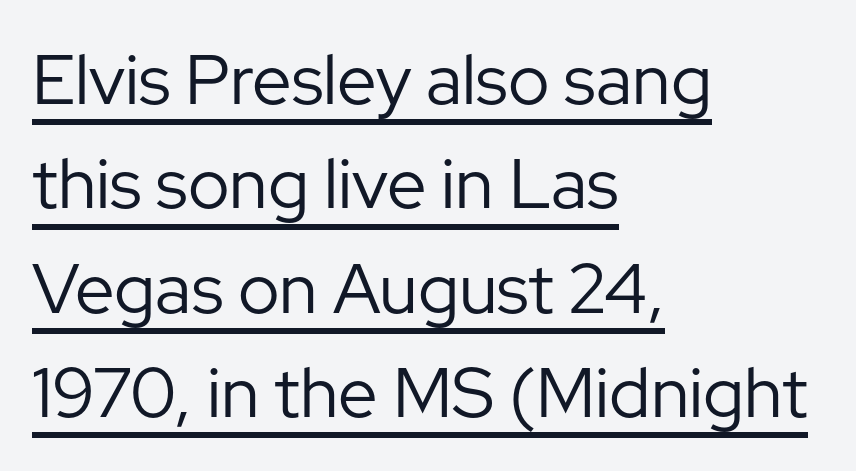
{"serif": "no", "italic": "no", "bold": "no", "weight": "regular", "width": "normal", "stroke_contrast": "low", "x_height": "medium", "monospaced": "no", "underline": "yes", "align": "left", "line_spacing": "normal", "line_spacing_ratio": 1.49, "letter_spacing": "normal", "letter_spacing_em": 0.0, "glyph_px": 70}
